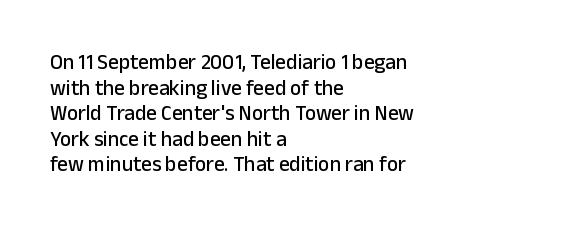
Line beginnings align vertically; line endings do not. Posture: vertical. A typesetter would call this zero additional tracking. The baseline area is clear.
